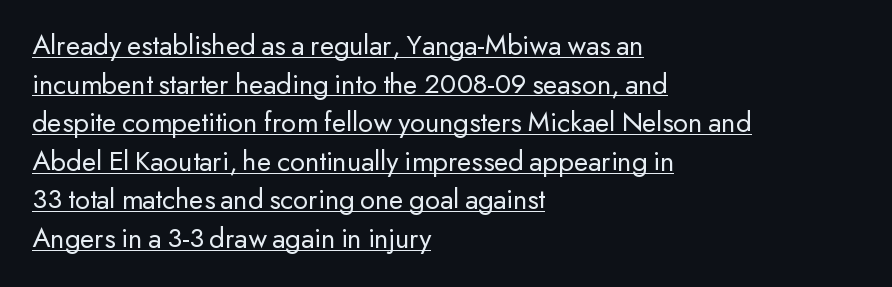
The image shows 29 px regular-weight sans-serif type, upright; set left-aligned, normal line spacing (1.33x), normal letter spacing, underlined; low stroke contrast and a small x-height.
